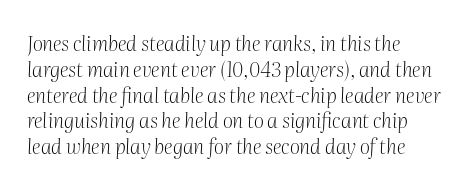
The font's italic variant was chosen for this text. Inter-character spacing is left at the font's built-in metrics. The space directly below the letters is spotless. If you drew a ruler down the left edge, every line would touch it. Nothing heavy about these letters — not bold at all. A typesetter would call this leading conventional body-copy spacing.
